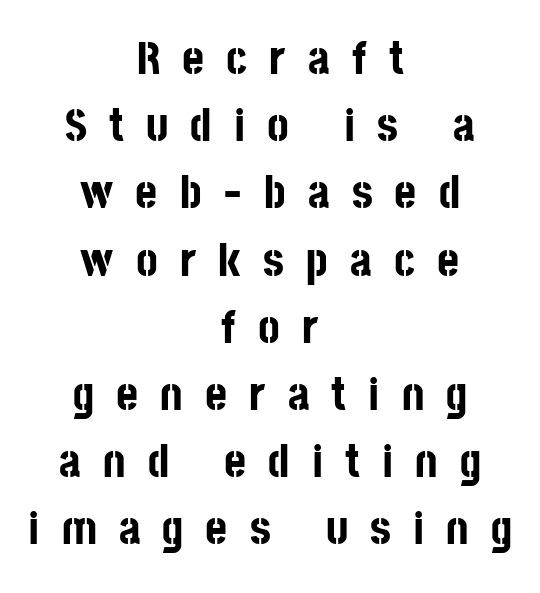
{"serif": "no", "italic": "no", "bold": "yes", "weight": "bold", "width": "condensed", "stroke_contrast": "low", "x_height": "large", "monospaced": "no", "underline": "no", "align": "center", "line_spacing": "normal", "line_spacing_ratio": 1.43, "letter_spacing": "wide", "letter_spacing_em": 0.47, "glyph_px": 47}
